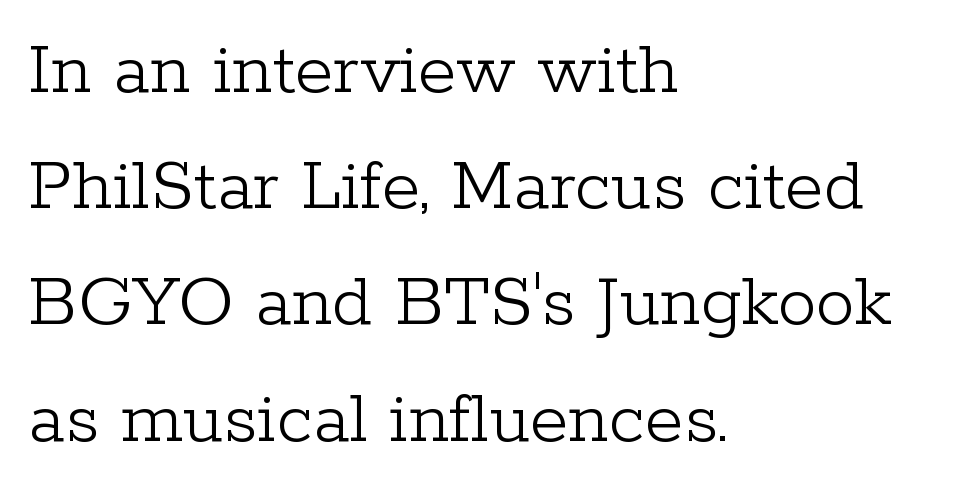
No italicization has been applied; the sample stays upright. Here the designer chose a conventional face with non-uniform glyph widths. The tracking reads as untouched default to a designer's eye. One-word summary of the alignment: left. The leading is moderate, giving the passage an even texture.
